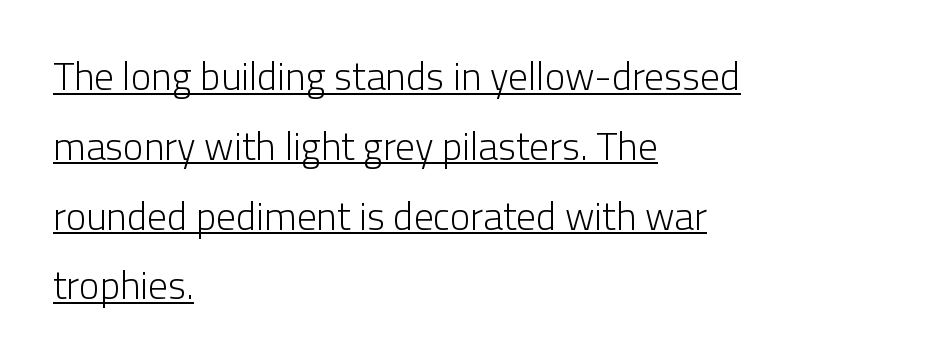
{"serif": "no", "italic": "no", "bold": "no", "weight": "light", "width": "normal", "stroke_contrast": "low", "x_height": "medium", "monospaced": "no", "underline": "yes", "align": "left", "line_spacing_ratio": 1.79, "letter_spacing": "normal", "letter_spacing_em": 0.0, "glyph_px": 39}
